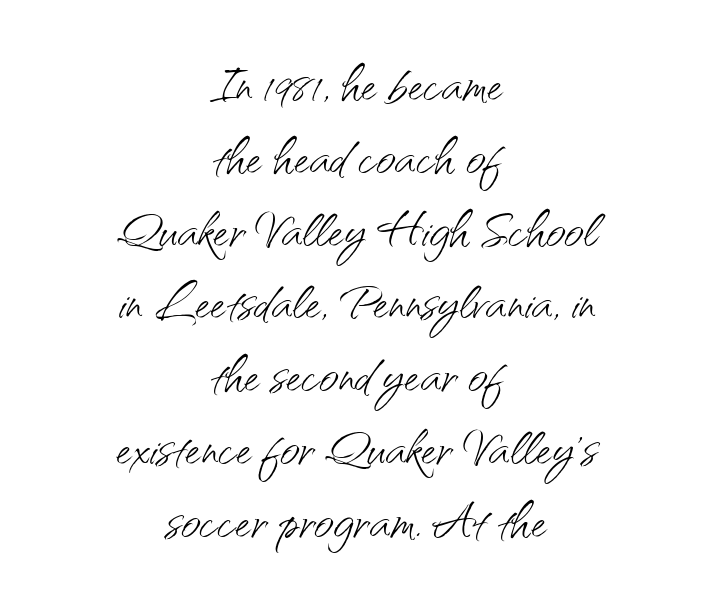
{"serif": "no", "bold": "no", "weight": "light", "width": "normal", "stroke_contrast": "medium", "x_height": "small", "monospaced": "no", "underline": "no", "align": "center", "line_spacing": "tight", "line_spacing_ratio": 1.07, "letter_spacing": "normal", "letter_spacing_em": 0.0, "glyph_px": 68}
